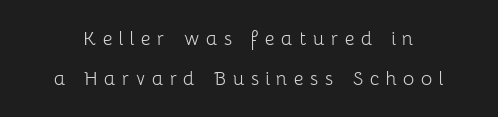
The image shows 24 px text type, upright; set normal line spacing (1.66x), unusually wide letter spacing (+0.26 em), not underlined.
